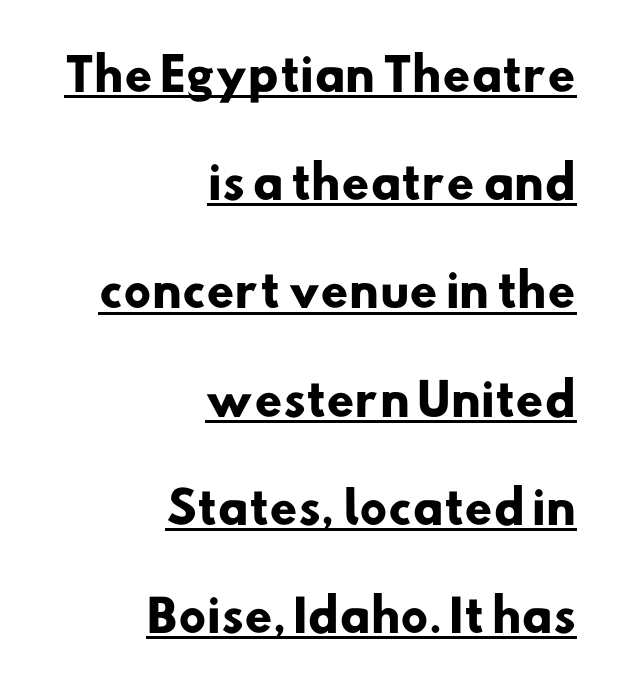
Each line ends at the same right margin while the left side varies. Baseline-to-baseline distance is far greater than the letter height. You could not count columns in this text — the font is proportionally spaced. Is this a sans? Yes — the strokes have no serifs. How heavy is the stroke? Heavy — this is a bold.
